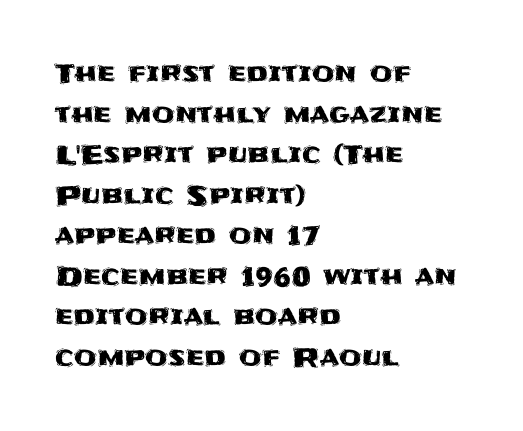
This rendering features lettering with no underline. How are the letters spaced? Ordinarily, with no added tracking. The setting favours the left margin, as ordinary paragraphs usually do. Does the lettering tilt? It doesn't — this is upright. Summary of vertical rhythm: regular, with standard interline spacing.
